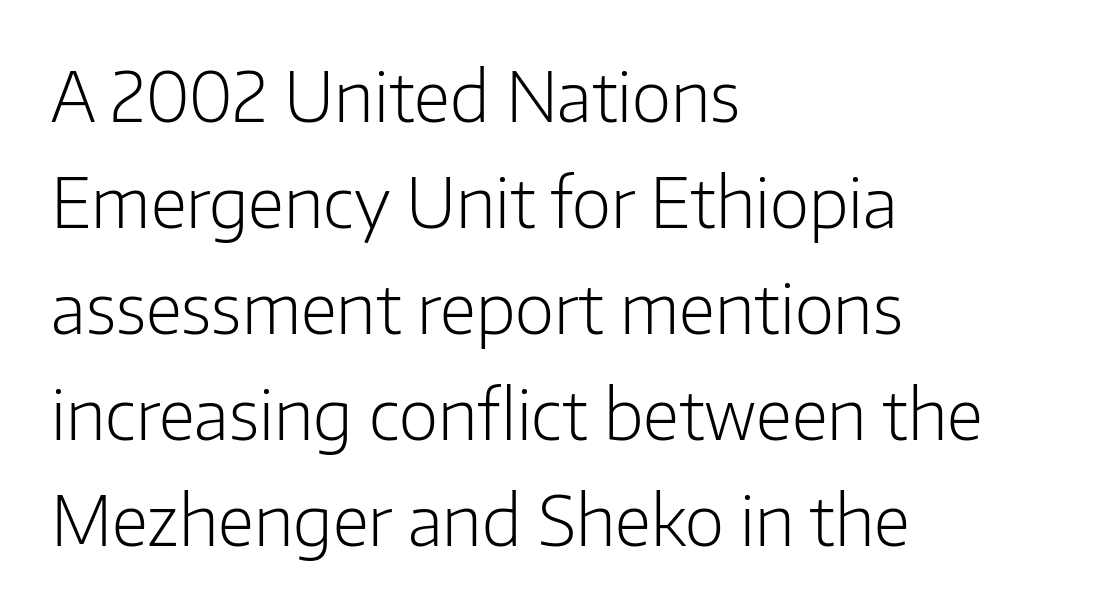
Clear beneath every line of the passage. Does extra space separate the letters? No, they use regular spacing. Do the characters align in a grid? No, the font is proportional. Weight class: somewhere from thin through regular. Characters remain perfectly vertical along every line.
